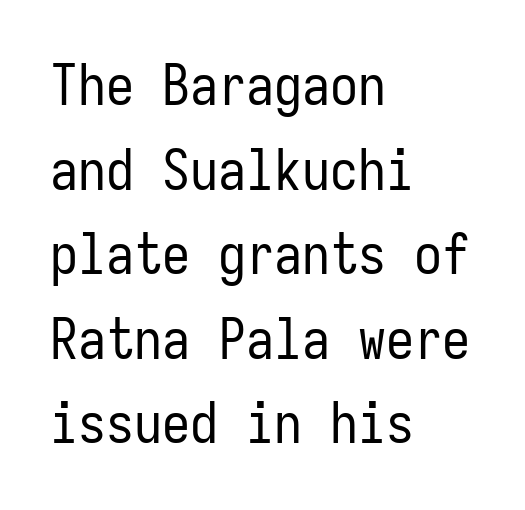
The typesetting does not lean heavy: it is not bold. The passage shown is typed in a monospace face where columns stay perfectly aligned. Just letters on the line, the space beneath them empty. Is the letter spacing exaggerated? No — it looks like the ordinary default. Observe the absence of serifs on each vertical stroke in this sample. Nope, not italic — everything's standing straight.
